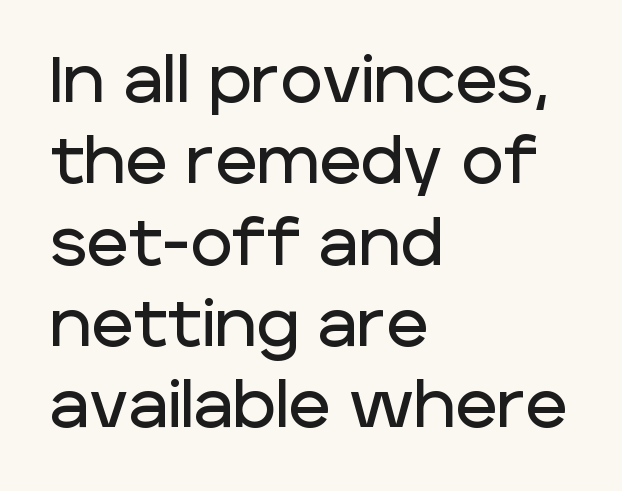
{"serif": "no", "italic": "no", "width": "normal", "stroke_contrast": "low", "x_height": "large", "monospaced": "no", "underline": "no", "align": "left", "line_spacing": "normal", "line_spacing_ratio": 1.27, "letter_spacing": "normal", "letter_spacing_em": 0.0, "glyph_px": 64}
